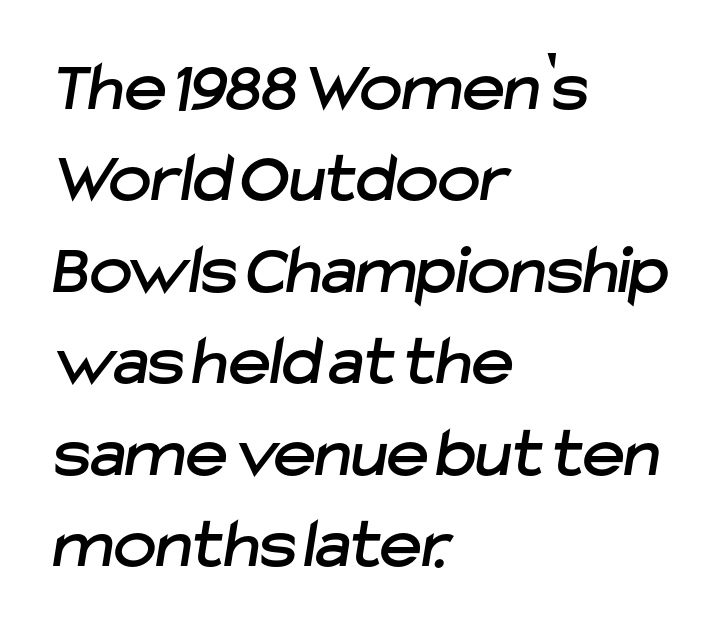
{"serif": "no", "width": "normal", "stroke_contrast": "low", "x_height": "medium", "monospaced": "no", "underline": "no", "align": "left", "line_spacing": "normal", "line_spacing_ratio": 1.27, "letter_spacing": "normal", "letter_spacing_em": 0.0, "glyph_px": 72}
